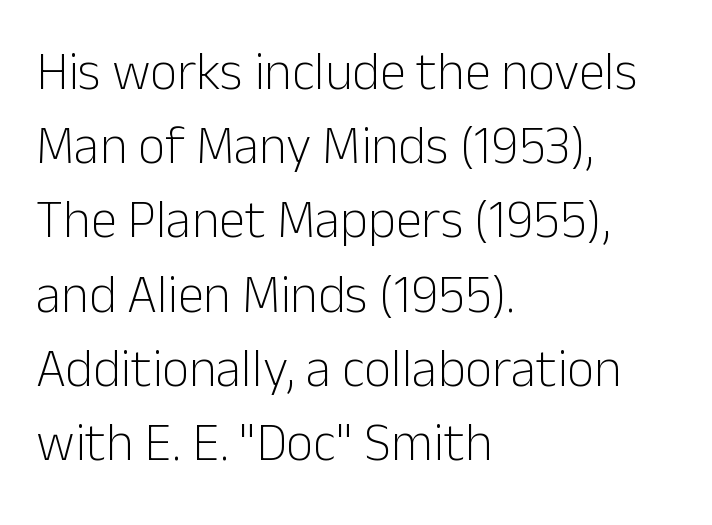
The image shows 53 px light sans-serif type, upright; set left-aligned, normal line spacing (1.4x), normal letter spacing, not underlined; low stroke contrast and a medium x-height.
